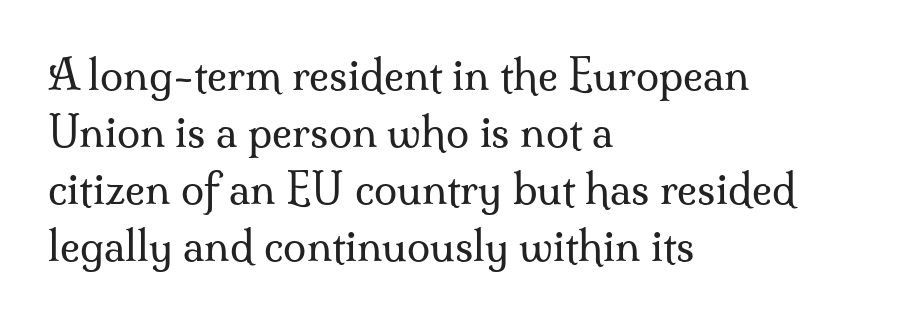
Clear beneath every line of the passage. Each letter keeps its own natural width here, so spacing adapts to shape. What stands out about the letter spacing? Nothing — it is the standard amount. These lines are set flush left with a ragged right edge.
